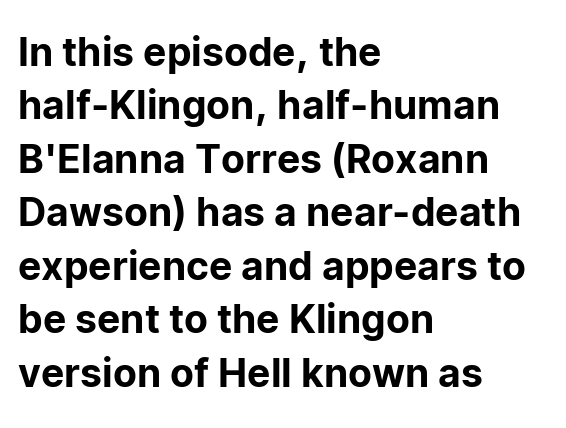
Rows of type keep a routine distance in the vertical direction. The paragraph has a hard left edge and a soft right edge. Classification — sans serif. Upright lettering throughout. Each letter keeps its own natural width here, so spacing adapts to shape.
